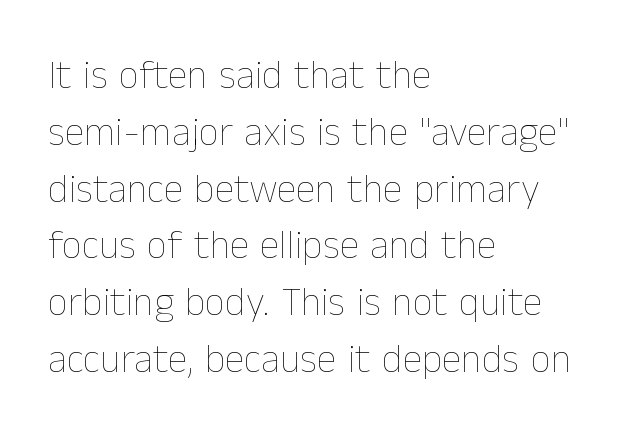
The image shows 40 px thin type, upright; set left-aligned, normal line spacing (1.42x), normal letter spacing, not underlined; low stroke contrast and a medium x-height.
